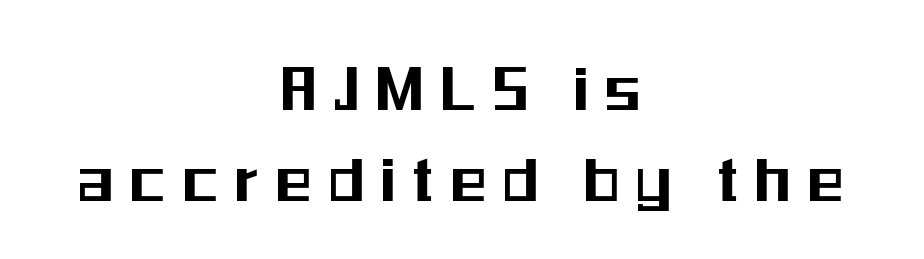
The image shows 72 px condensed sans-serif type, upright; set centered, normal line spacing (1.27x), unusually wide letter spacing (+0.25 em), not underlined; medium stroke contrast and a medium x-height.
